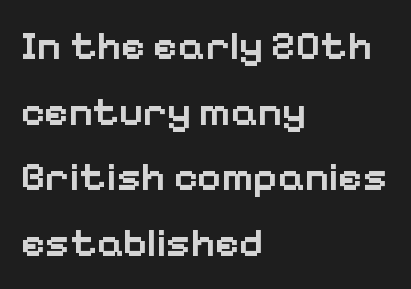
The image shows 41 px semibold sans-serif type, upright; set left-aligned, normal line spacing (1.6x), normal letter spacing, not underlined; low stroke contrast and a medium x-height.
